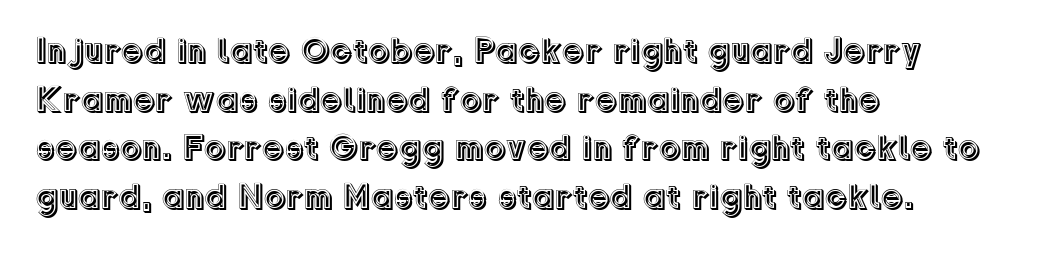
Horizontally, the lines are justified to the leading edge only. Regarding leading, the lines here are spaced in the standard way. Letter spacing: default. Is this a fixed-width face? No — the glyphs have proportional, varying widths. Lines of text with bare space underneath.
